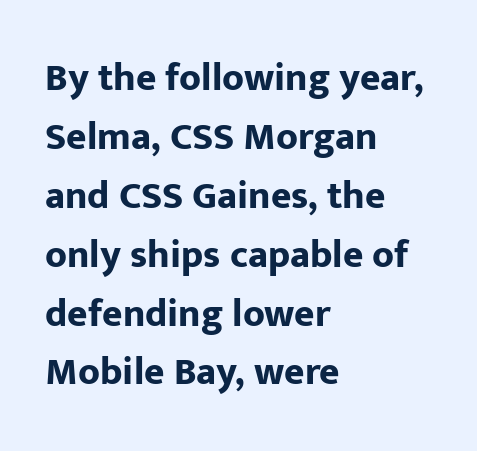
The image shows 39 px bold sans-serif type, upright; set left-aligned, normal line spacing (1.51x), normal letter spacing, not underlined; low stroke contrast and a medium x-height.
